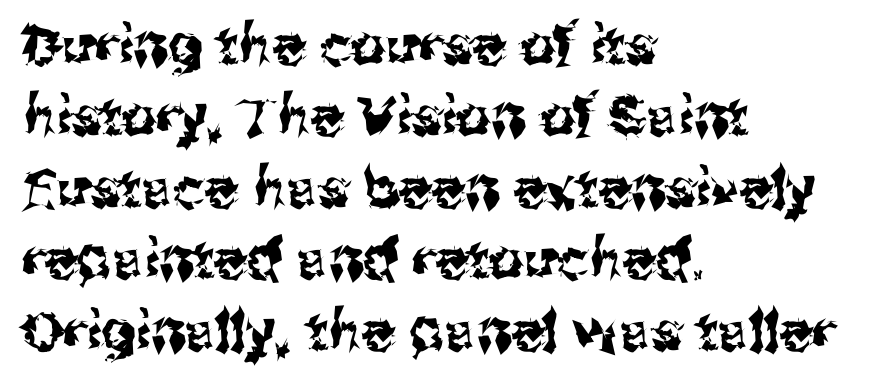
The image shows 55 px sans-serif type, upright; set left-aligned, normal line spacing (1.3x), normal letter spacing, not underlined; medium stroke contrast and a medium x-height.
